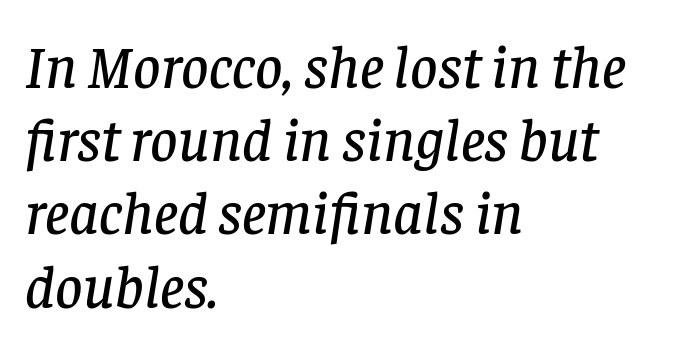
Q: Is the text italic (slanted)? A: Yes, it leans right by about 8 degrees.
Q: Is the typeface a serif or a sans-serif typeface? A: Serif.
Q: Is the text underlined? A: No.
Q: How is the paragraph aligned? A: Left-aligned.
Q: Is the spacing between letters normal or unusually wide? A: Normal.
Q: Width (condensed, normal, or wide)? A: Normal.
Q: Stroke contrast? A: Low.
Q: x-height? A: Large.
Q: Monospaced? A: No.
